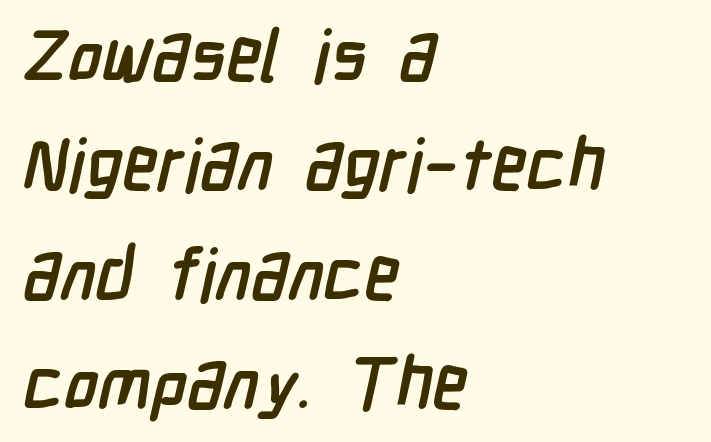
Q: Is the text bold? A: Yes.
Q: Is the typeface a serif or a sans-serif typeface? A: Sans-serif.
Q: Is the text underlined? A: No.
Q: How is the paragraph aligned? A: Left-aligned.
Q: Is the spacing between letters normal or unusually wide? A: Normal.
Q: Is the spacing between lines tight, normal or loose? A: Normal.
Q: Width (condensed, normal, or wide)? A: Condensed.
Q: Stroke contrast? A: Low.
Q: x-height? A: Medium.
Q: Monospaced? A: No.
